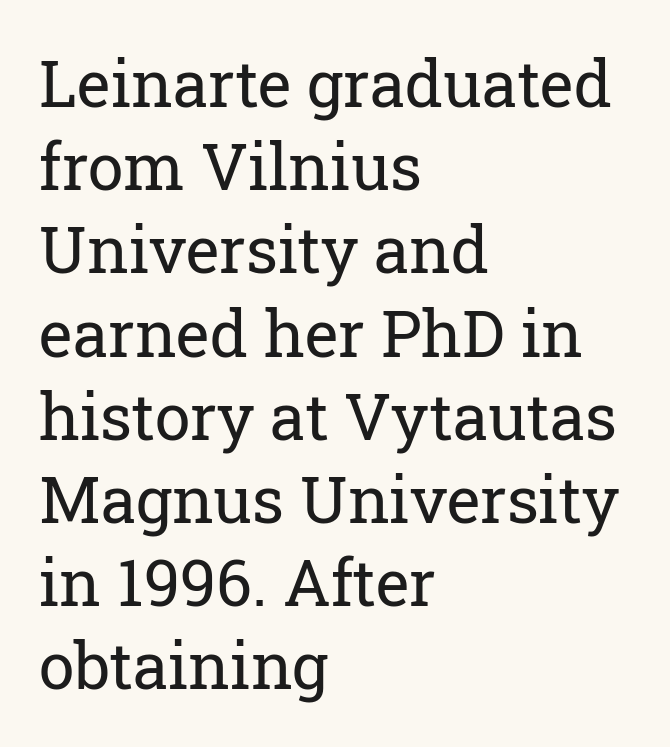
The image shows 64 px regular-weight serif type, upright; set left-aligned, normal line spacing (1.3x), normal letter spacing, not underlined; low stroke contrast and a medium x-height.
